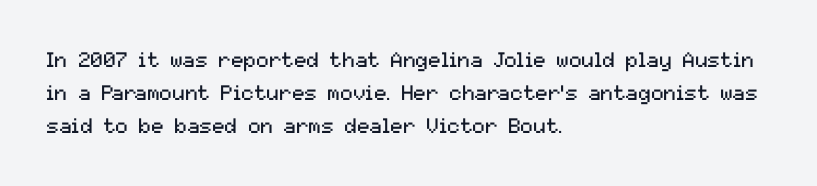
{"italic": "no", "bold": "no", "underline": "no", "align": "left", "line_spacing": "normal", "line_spacing_ratio": 1.57, "letter_spacing": "normal", "letter_spacing_em": 0.0, "glyph_px": 21}
